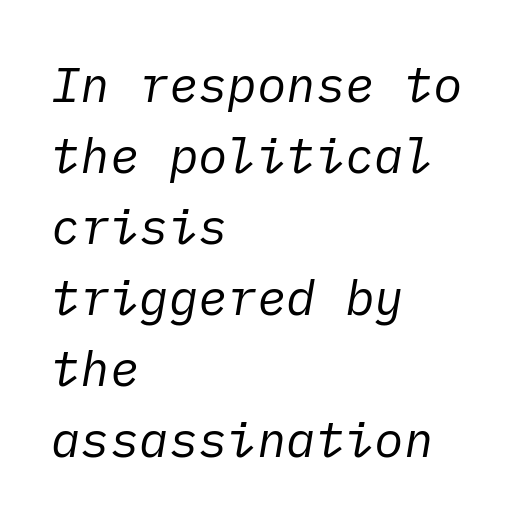
Does extra space separate the letters? No, they use regular spacing. The zone under the glyphs is completely vacant. The lines sit at an ordinary, default distance from one another. The letterforms sit at book weight or below. These lines stack with their left ends in a neat column.
